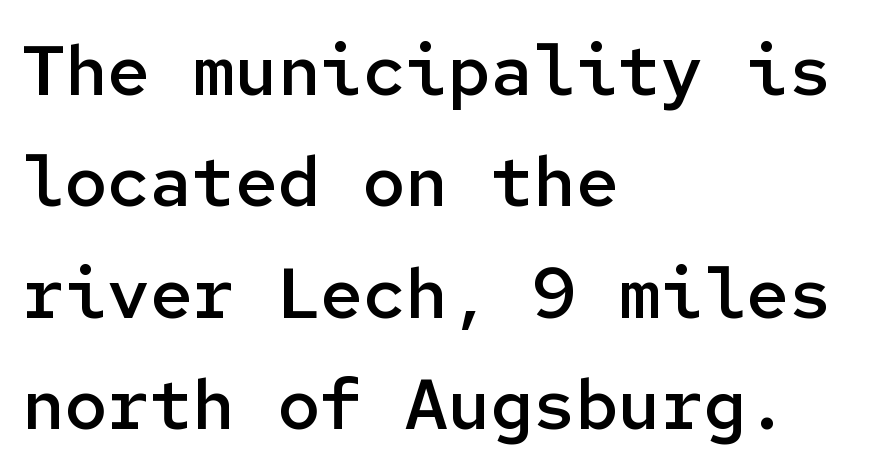
Stroke terminals: plain, sans-serif. Each row of text sits above clean, open space. This sample is left-justified, so line endings fall wherever the words run out. The passage shown is typed in a monospace face where columns stay perfectly aligned.
